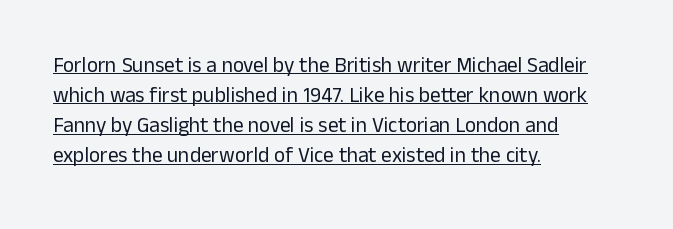
{"italic": "no", "bold": "no", "underline": "yes", "align": "left", "line_spacing": "normal", "line_spacing_ratio": 1.43, "letter_spacing": "normal", "letter_spacing_em": 0.0, "glyph_px": 21}
